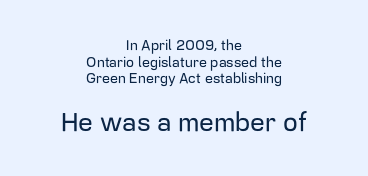
{"italic": "no", "underline": "no", "align": "center", "line_spacing_ratio": 1.19, "letter_spacing": "normal", "letter_spacing_em": 0.0, "larger_block": "second", "size_ratio": 1.86, "glyph_px": 26}
